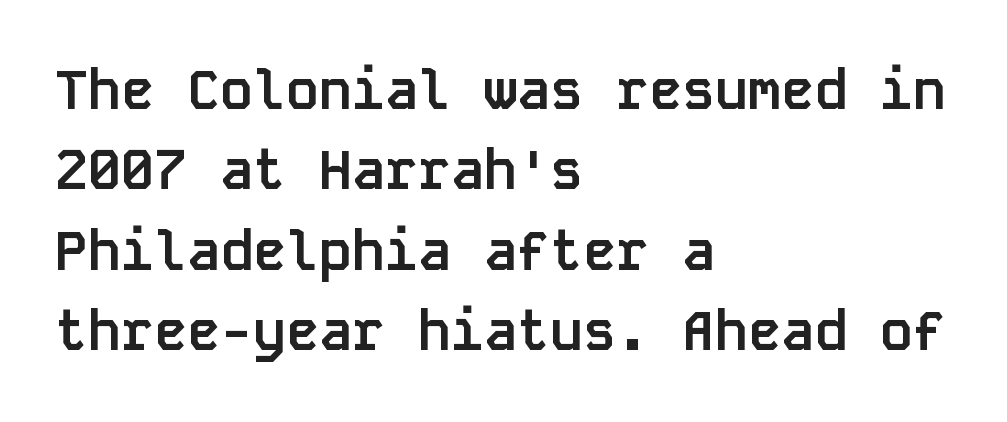
The image shows 55 px semibold sans-serif type, upright, monospaced; set left-aligned, normal line spacing (1.46x), normal letter spacing, not underlined; low stroke contrast and a large x-height.
